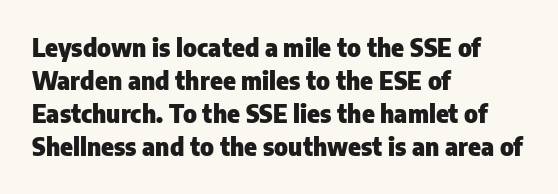
The image shows 24 px bold type, upright; set left-aligned, normal line spacing (1.37x), normal letter spacing, not underlined.
